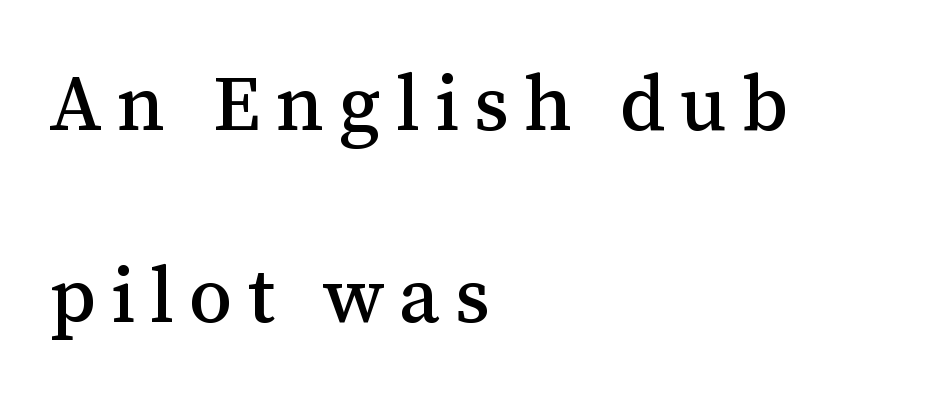
{"serif": "yes", "italic": "no", "width": "normal", "stroke_contrast": "medium", "x_height": "medium", "monospaced": "no", "underline": "no", "align": "left", "line_spacing": "loose", "line_spacing_ratio": 2.46, "glyph_px": 78}
